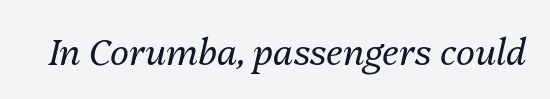
Q: Is the text bold? A: No.
Q: Is the text italic (slanted)? A: Yes, it leans right by about 13 degrees.
Q: Is the text underlined? A: No.
Q: Is the spacing between letters normal or unusually wide? A: Normal.
Q: Width (condensed, normal, or wide)? A: Normal.
Q: Stroke contrast? A: Medium.
Q: x-height? A: Medium.
Q: Monospaced? A: No.
